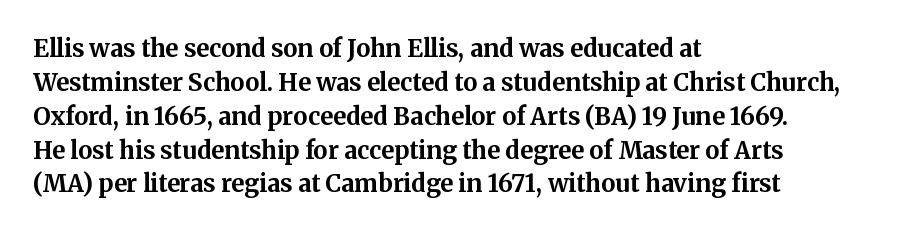
Q: Is the text bold? A: Yes.
Q: Is the text italic (slanted)? A: No, it is upright.
Q: Is the text underlined? A: No.
Q: How is the paragraph aligned? A: Left-aligned.
Q: Is the spacing between letters normal or unusually wide? A: Normal.
Q: Is the spacing between lines tight, normal or loose? A: Normal.
